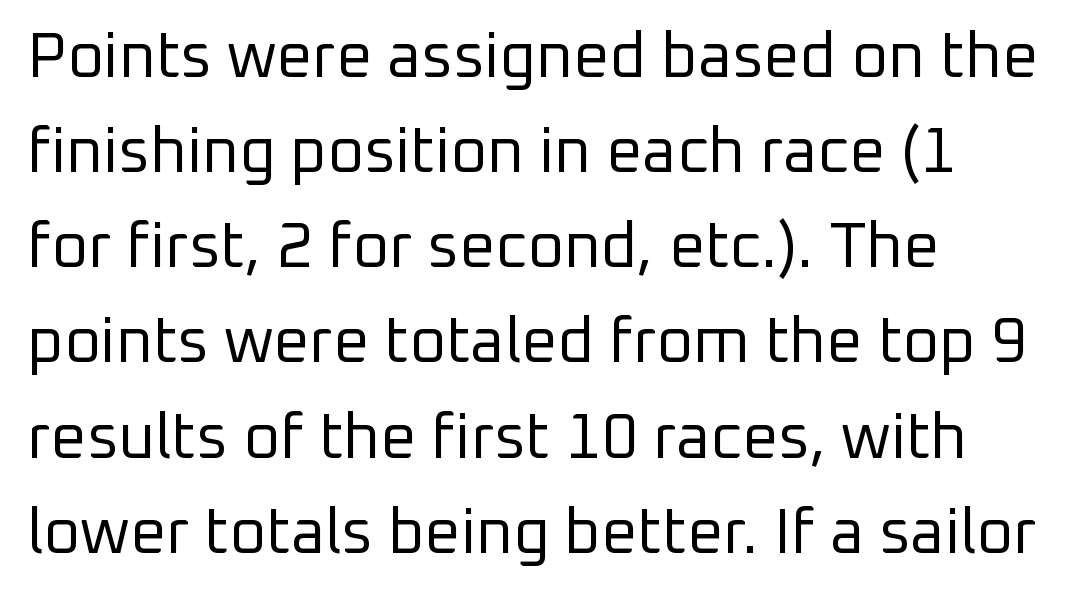
{"serif": "no", "italic": "no", "bold": "no", "weight": "regular", "width": "normal", "stroke_contrast": "low", "x_height": "medium", "monospaced": "no", "underline": "no", "align": "left", "line_spacing": "normal", "line_spacing_ratio": 1.51, "letter_spacing": "normal", "letter_spacing_em": 0.0, "glyph_px": 63}
